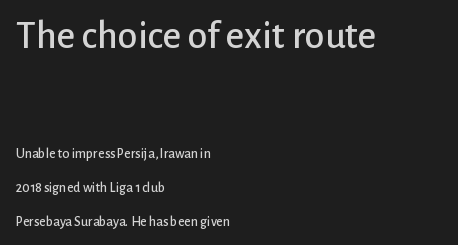
{"serif": "no", "italic": "no", "width": "normal", "stroke_contrast": "low", "x_height": "medium", "monospaced": "no", "underline": "no", "align": "left", "line_spacing": "loose", "line_spacing_ratio": 2.44, "letter_spacing": "normal", "letter_spacing_em": 0.0, "larger_block": "first", "size_ratio": 2.86, "glyph_px": 40}
